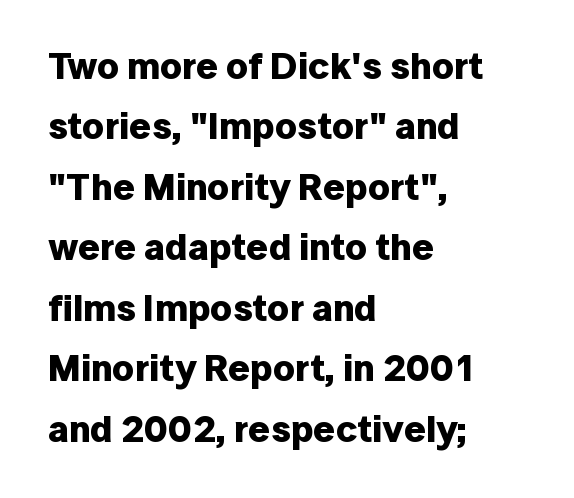
Normally led — the rows are evenly, conventionally spaced. The text was rendered using a sans face with plain stroke endings. Do the characters align in a grid? No, the font is proportional. Notice how thick the strokes are: this is what a full bold looks like. What stands out about the letter spacing? Nothing — it is the standard amount.
